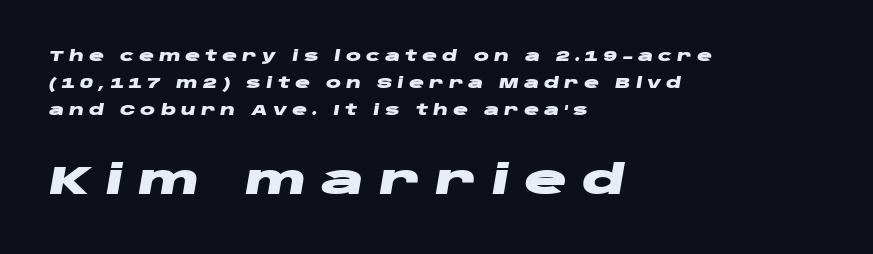
Q: Is the text bold? A: Yes.
Q: Is the text italic (slanted)? A: Yes, it leans right by about 10 degrees.
Q: Is the text underlined? A: No.
Q: How is the paragraph aligned? A: Left-aligned.
Q: Is the spacing between letters normal or unusually wide? A: Unusually wide.
Q: Is the spacing between lines tight, normal or loose? A: Loose.
Q: Which block of text is set in a larger size, the first (top) or the second (bottom)? A: The second (bottom) one.
Q: Width (condensed, normal, or wide)? A: Wide.
Q: Stroke contrast? A: Low.
Q: x-height? A: Large.
Q: Monospaced? A: No.
